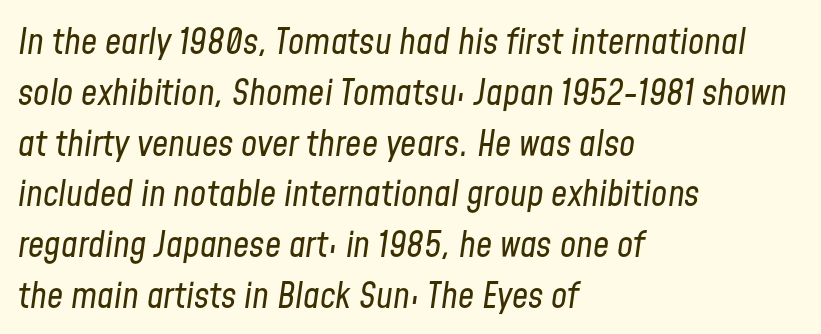
The image shows 36 px regular-weight, condensed type, italic (leaning right); set left-aligned, normal line spacing (1.41x), normal letter spacing, not underlined; low stroke contrast and a medium x-height.
